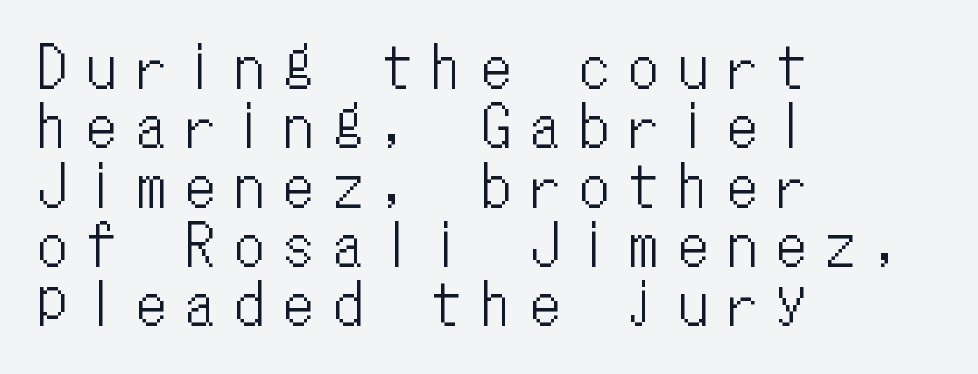
The image shows 56 px condensed type, upright, monospaced; set left-aligned, tight line spacing (1.06x), unusually wide letter spacing (+0.38 em), not underlined; low stroke contrast and a medium x-height.
